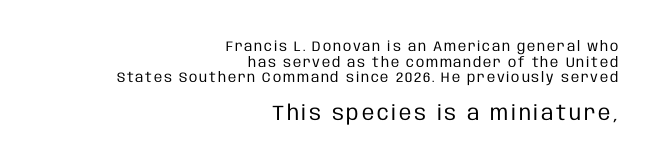
The setting favours the right margin, as signatures and pull-quotes sometimes do. You could barely slide anything between these rows. No word sits above an underline. The more generous point size was reserved for the lower chunk. A quiet, ordinary-to-light weight characterises the typeface.
